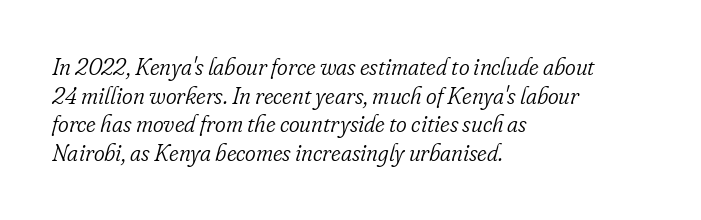
{"italic": "yes", "lean": "right", "slant_degrees": 16, "bold": "no", "underline": "no", "align": "left", "line_spacing": "normal", "line_spacing_ratio": 1.25, "letter_spacing": "normal", "letter_spacing_em": 0.0, "glyph_px": 23}
